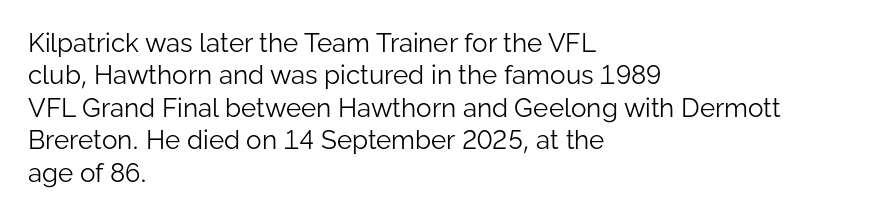
Q: Is the text bold? A: No.
Q: Is the text italic (slanted)? A: No, it is upright.
Q: Is the text underlined? A: No.
Q: How is the paragraph aligned? A: Left-aligned.
Q: Is the spacing between letters normal or unusually wide? A: Normal.
Q: Is the spacing between lines tight, normal or loose? A: Normal.
